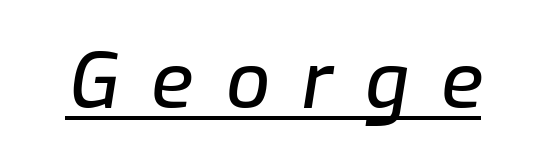
{"italic": "yes", "lean": "right", "slant_degrees": 9, "width": "normal", "stroke_contrast": "low", "x_height": "medium", "monospaced": "no", "underline": "yes", "letter_spacing": "wide", "letter_spacing_em": 0.42, "glyph_px": 77}
